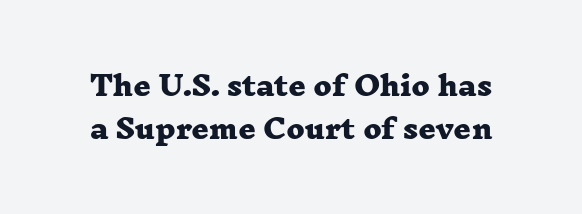
The image shows 27 px bold type; set centered, normal line spacing (1.6x), normal letter spacing, not underlined.
